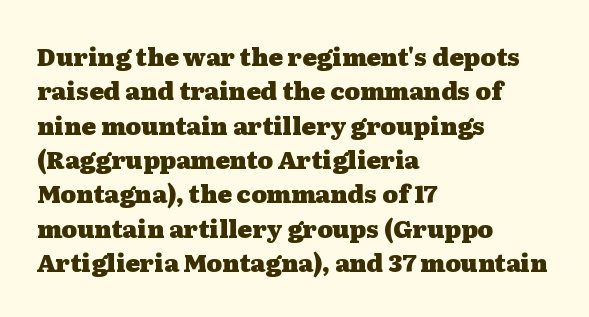
Q: Is the text bold? A: Yes.
Q: Is the text italic (slanted)? A: No, it is upright.
Q: Is the text underlined? A: No.
Q: How is the paragraph aligned? A: Left-aligned.
Q: Is the spacing between letters normal or unusually wide? A: Normal.
Q: Is the spacing between lines tight, normal or loose? A: Normal.
